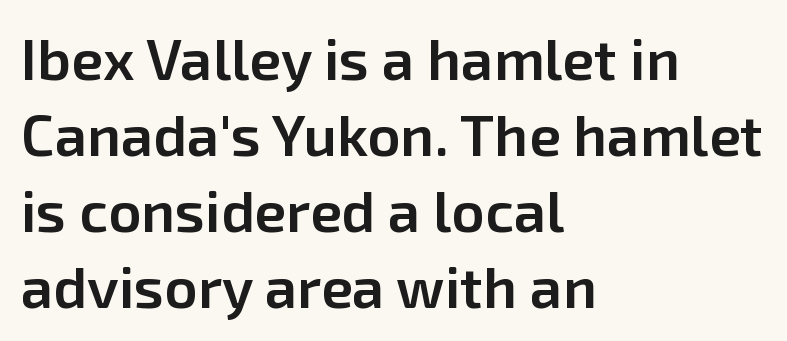
{"serif": "no", "italic": "no", "bold": "semi", "weight": "semibold", "width": "normal", "stroke_contrast": "low", "x_height": "medium", "monospaced": "no", "underline": "no", "align": "left", "line_spacing": "normal", "line_spacing_ratio": 1.31, "letter_spacing": "normal", "letter_spacing_em": 0.0, "glyph_px": 58}
